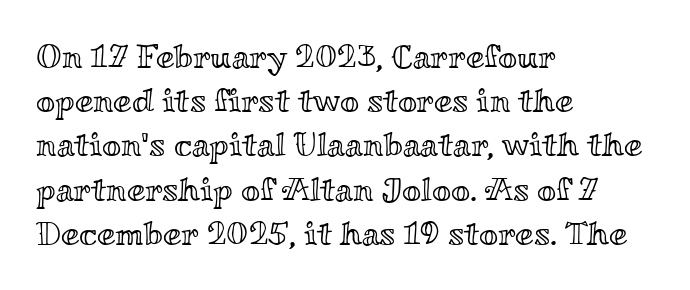
Q: Is the text italic (slanted)? A: No, it is upright.
Q: Is the text underlined? A: No.
Q: How is the paragraph aligned? A: Left-aligned.
Q: Is the spacing between letters normal or unusually wide? A: Normal.
Q: Is the spacing between lines tight, normal or loose? A: Normal.
Q: Width (condensed, normal, or wide)? A: Wide.
Q: x-height? A: Small.
Q: Monospaced? A: No.
